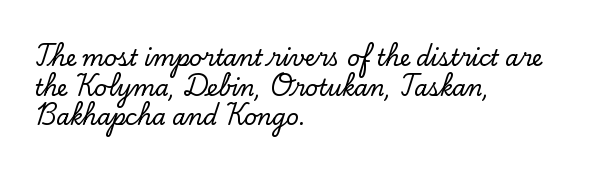
{"underline": "no", "align": "left", "line_spacing": "normal", "line_spacing_ratio": 1.35, "letter_spacing": "normal", "letter_spacing_em": 0.0, "glyph_px": 22}
